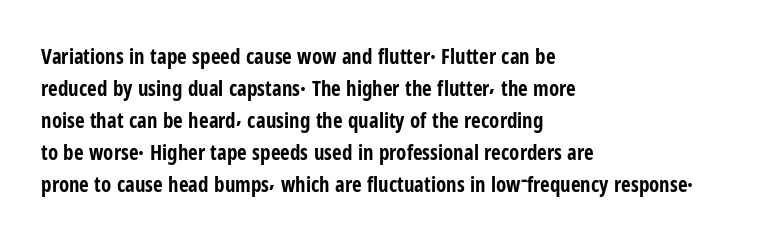
The type sits square on the baseline with zero lean. Summary of weight: heavy, a full bold. Interline gaps are of average width in this sample. The type is set solid horizontally, with unmodified tracking. Underline: absent.
